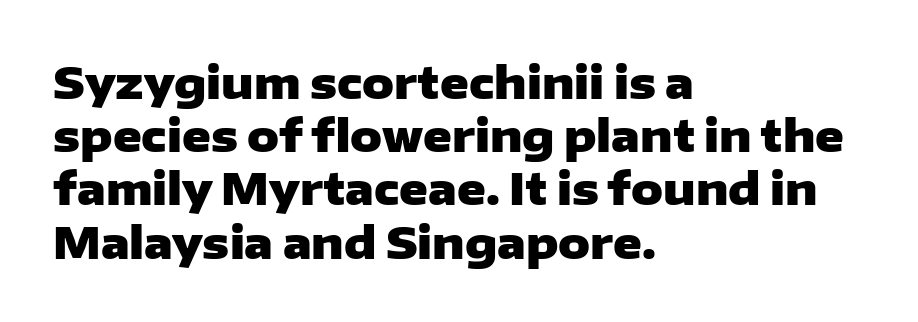
Tall strokes in this sample are plumb rather than angled. The passage shown has conventional tracking throughout. Plenty of ink on the page — the face is bold. Bare-footed words on every line.
